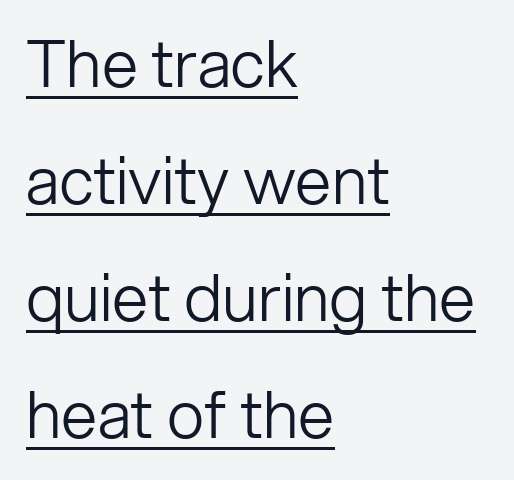
The image shows 65 px light sans-serif type, upright; set left-aligned, line spacing 1.8x, normal letter spacing, underlined; low stroke contrast and a medium x-height.
